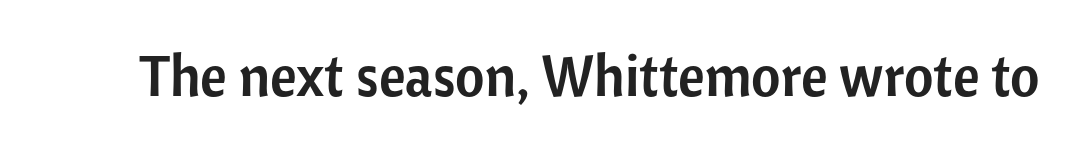
Q: Is the text italic (slanted)? A: No, it is upright.
Q: Is the typeface a serif or a sans-serif typeface? A: Sans-serif.
Q: Is the text underlined? A: No.
Q: Is the spacing between letters normal or unusually wide? A: Normal.
Q: Width (condensed, normal, or wide)? A: Normal.
Q: Stroke contrast? A: Low.
Q: x-height? A: Medium.
Q: Monospaced? A: No.
